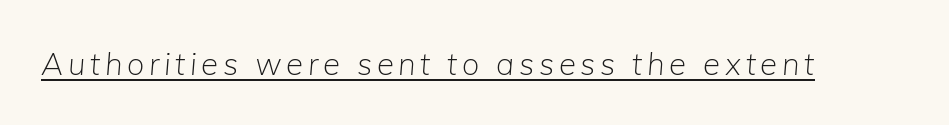
Q: Is the text bold? A: No.
Q: Is the text italic (slanted)? A: Yes, it leans right by about 5 degrees.
Q: Is the text underlined? A: Yes.
Q: Width (condensed, normal, or wide)? A: Normal.
Q: Stroke contrast? A: Low.
Q: x-height? A: Medium.
Q: Monospaced? A: No.
